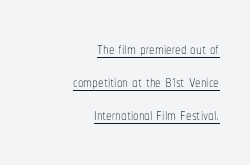
A continuous stroke trails under the words, as in a hyperlink. The strokes carry an ordinary text weight at most. Glyph-to-glyph distance matches everyday printed text. If you measured baseline to baseline, you'd find a middling distance. Reading down the block, your eye finds every line finishing at a fixed right position.
